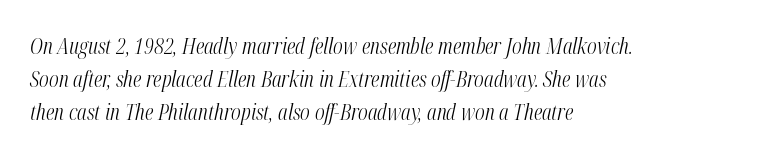
The image shows 22 px text type, italic (leaning right); set left-aligned, normal line spacing (1.51x), normal letter spacing, not underlined.
